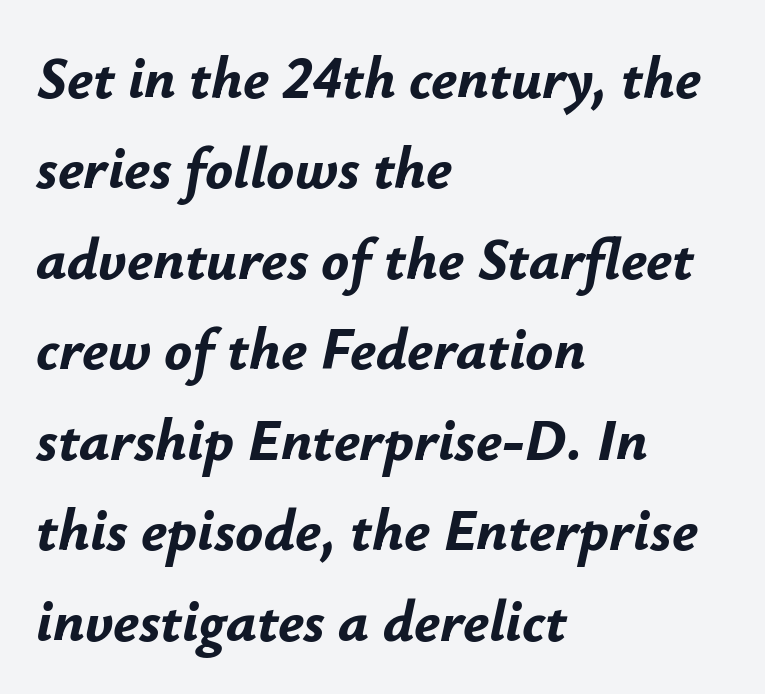
The image shows 58 px bold type, italic (leaning right); set left-aligned, normal line spacing (1.56x), normal letter spacing, not underlined; low stroke contrast and a small x-height.
